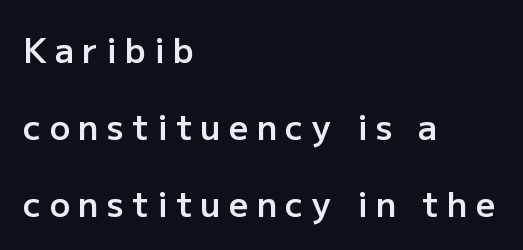
The face used here is rendered with a markedly widened letterfit. The space directly below the letters is spotless. Note the varied advance widths — an 'i' is clearly narrower than an 'm'. Heft: intermediate — a semibold. Reading down the column, the eye jumps a long way to each next line. Short and long lines alike share a common starting point at left.
